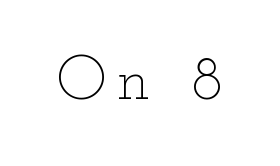
Spacing verdict: proportional, widths tailored to each character. Descender tails drop into unmarked territory. Unbolded letterforms with no extra heft. If you drew a line through each stem, it would be perfectly vertical.
